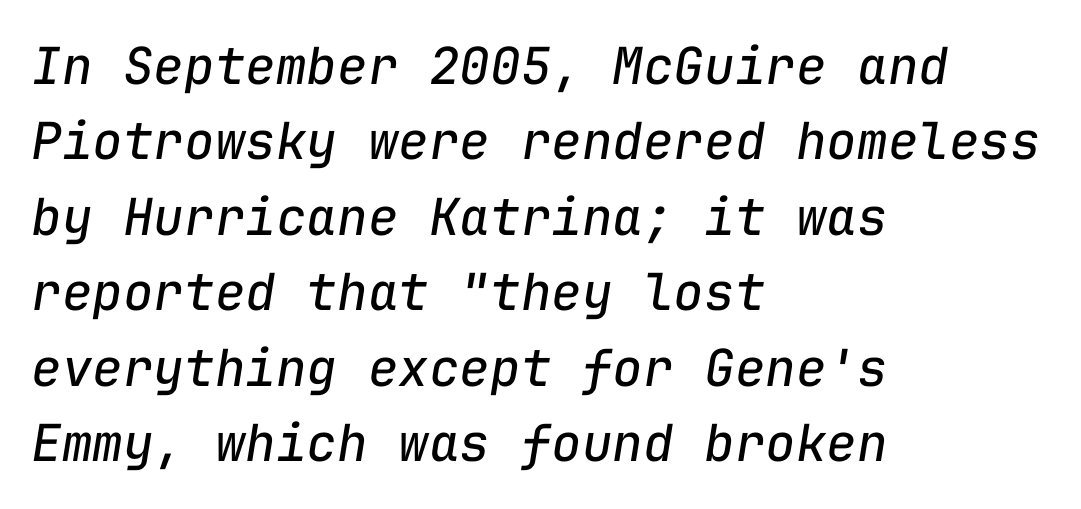
Q: Is the text bold? A: No.
Q: Is the text italic (slanted)? A: Yes, it leans right by about 9 degrees.
Q: Is the text underlined? A: No.
Q: How is the paragraph aligned? A: Left-aligned.
Q: Is the spacing between letters normal or unusually wide? A: Normal.
Q: Is the spacing between lines tight, normal or loose? A: Normal.
Q: Width (condensed, normal, or wide)? A: Normal.
Q: Stroke contrast? A: Low.
Q: x-height? A: Medium.
Q: Monospaced? A: Yes.
